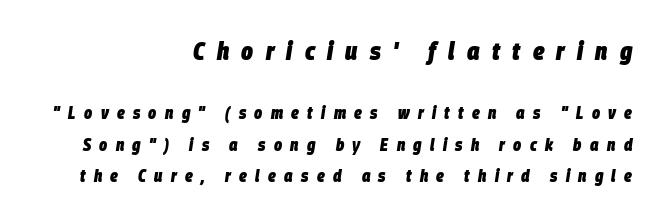
Caption: upper text group enlarged, lower text group reduced. The axis of the letterforms is tilted away from vertical. Substantial extra tracking has been applied to these lines. You'd pick this weight for a headline — it's a proper bold. Teacher's note: observe the even right margin — that is flush-right alignment.
